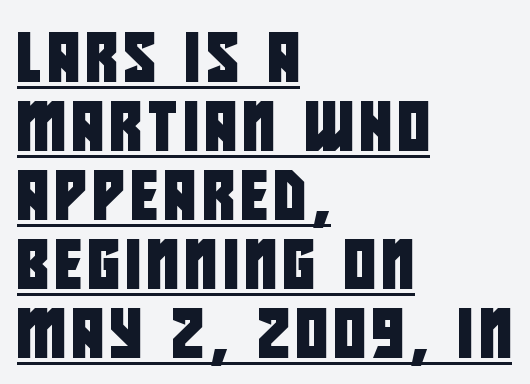
The image shows 49 px condensed sans-serif type; set left-aligned, normal line spacing (1.41x), underlined; low stroke contrast and a large x-height.
